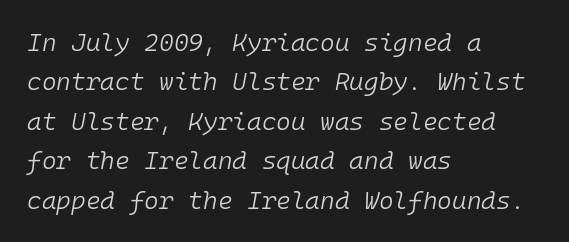
The image shows 25 px text type, italic (leaning right); set left-aligned, normal line spacing (1.58x), normal letter spacing, not underlined.
